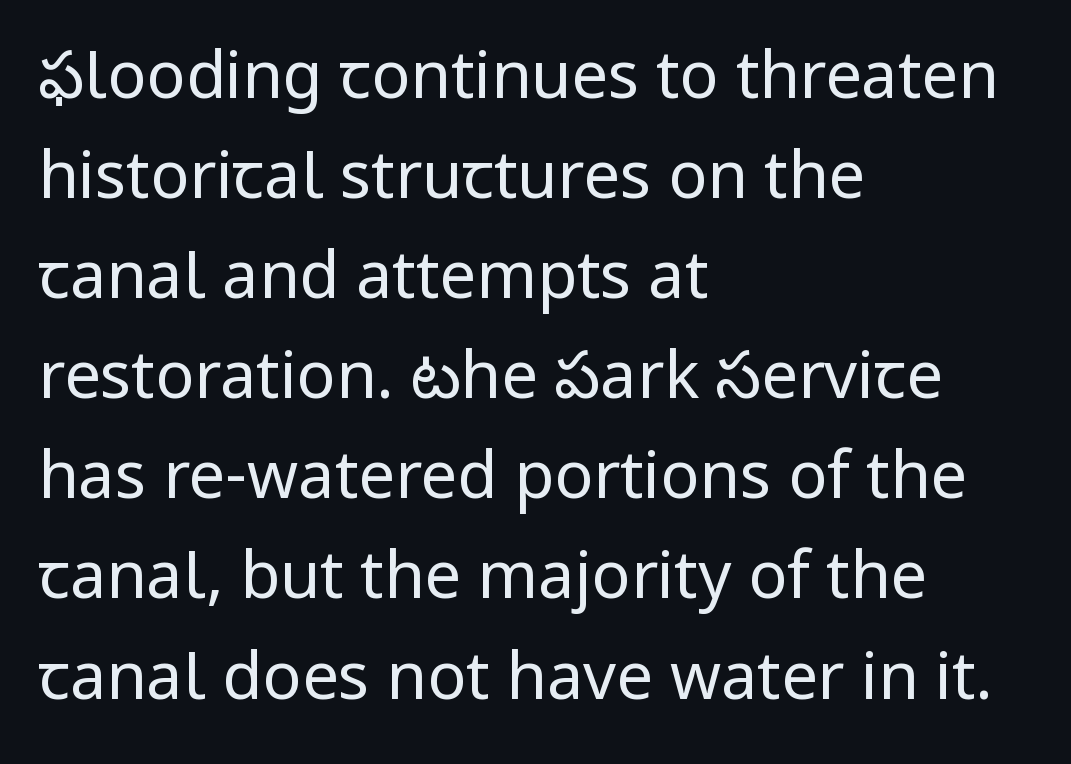
The image shows 65 px regular-weight sans-serif type, upright; set left-aligned, normal line spacing (1.54x), normal letter spacing, not underlined; low stroke contrast and a medium x-height.
